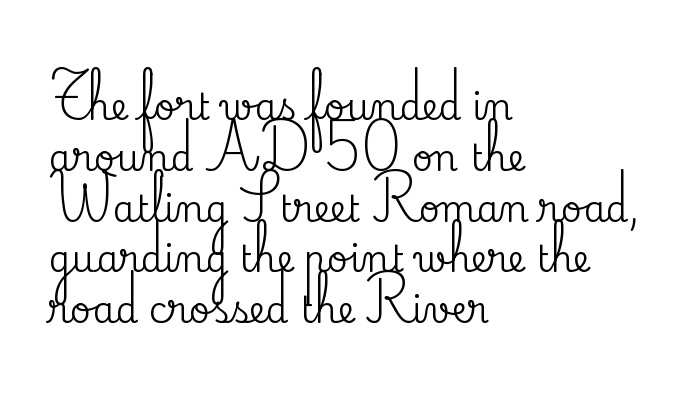
{"serif": "yes", "italic": "no", "width": "normal", "stroke_contrast": "medium", "x_height": "small", "monospaced": "no", "underline": "no", "align": "left", "line_spacing": "normal", "line_spacing_ratio": 1.41, "letter_spacing": "normal", "letter_spacing_em": 0.0, "glyph_px": 36}
